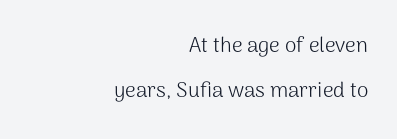
The foot of each line stays bare and open. Stroke mass is kept to a normal reading level or below. It's the straight-up-and-down kind of type. Each new line begins a long way beneath the previous one.
